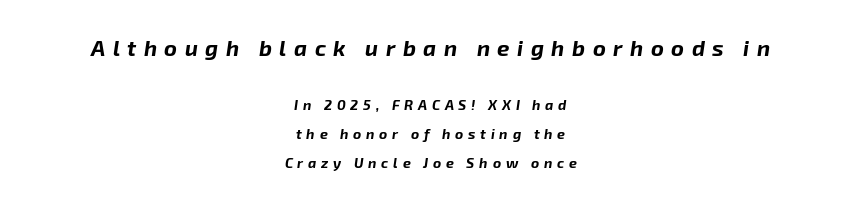
These lines carry a lot of weight — the face is fully bold. Neither beginnings nor endings align; midpoints do. A clean baseline with only descenders dipping below it. Caption: expanded tracking, letters set apart. Scale decreases going downward across the two blocks. This block would shrink considerably if given ordinary leading; it's expanded now.
